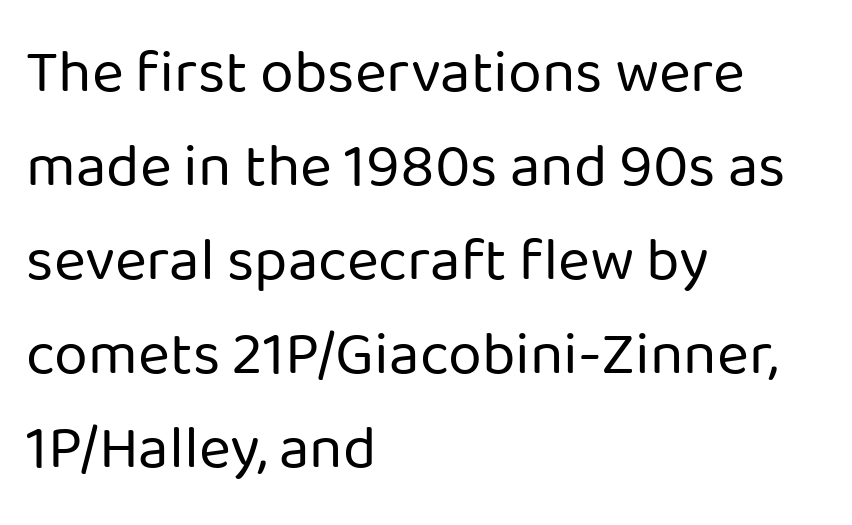
The image shows 61 px regular-weight sans-serif type, upright; set left-aligned, normal line spacing (1.54x), normal letter spacing, not underlined; low stroke contrast and a medium x-height.
